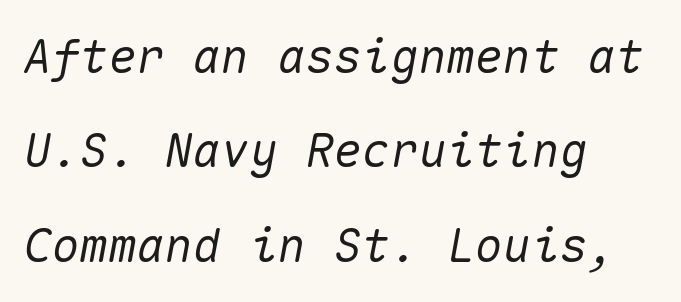
Q: Is the text italic (slanted)? A: Yes, it leans right by about 10 degrees.
Q: Is the text underlined? A: No.
Q: How is the paragraph aligned? A: Left-aligned.
Q: Is the spacing between letters normal or unusually wide? A: Normal.
Q: Is the spacing between lines tight, normal or loose? A: Loose.
Q: Width (condensed, normal, or wide)? A: Normal.
Q: Stroke contrast? A: Medium.
Q: x-height? A: Medium.
Q: Monospaced? A: Yes.
